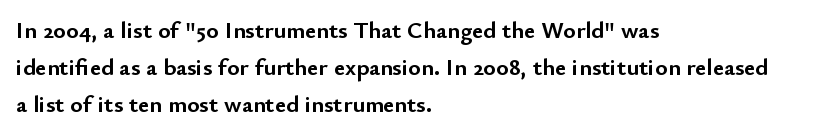
The passage shown has conventional tracking throughout. Underline: absent. The lines in this sample share a left origin and differ only in where they stop. These lines carry a lot of weight — the face is fully bold. Leading: standard. Characters remain perfectly vertical along every line.
